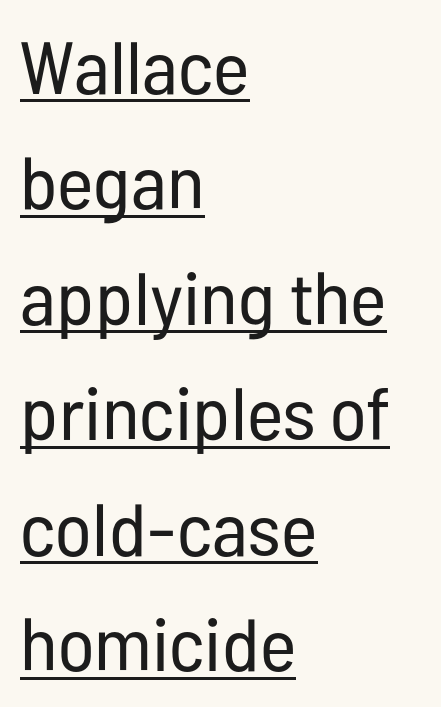
{"serif": "no", "italic": "no", "bold": "no", "weight": "regular", "width": "condensed", "stroke_contrast": "low", "x_height": "medium", "monospaced": "no", "underline": "yes", "align": "left", "line_spacing": "normal", "line_spacing_ratio": 1.56, "letter_spacing": "normal", "letter_spacing_em": 0.0, "glyph_px": 74}
